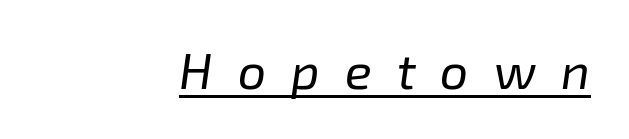
Q: Is the text bold? A: No.
Q: Is the text italic (slanted)? A: Yes, it leans right by about 8 degrees.
Q: Is the text underlined? A: Yes.
Q: How is the paragraph aligned? A: Right-aligned.
Q: Is the spacing between letters normal or unusually wide? A: Unusually wide.
Q: Width (condensed, normal, or wide)? A: Normal.
Q: Stroke contrast? A: Low.
Q: x-height? A: Medium.
Q: Monospaced? A: No.
